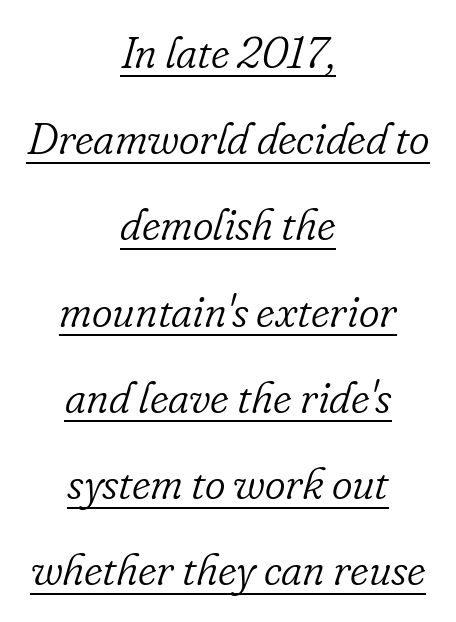
Q: Is the text bold? A: No.
Q: Is the text italic (slanted)? A: Yes, it leans right by about 16 degrees.
Q: Is the typeface a serif or a sans-serif typeface? A: Serif.
Q: Is the text underlined? A: Yes.
Q: How is the paragraph aligned? A: Centered.
Q: Is the spacing between letters normal or unusually wide? A: Normal.
Q: Is the spacing between lines tight, normal or loose? A: Loose.
Q: Width (condensed, normal, or wide)? A: Normal.
Q: Stroke contrast? A: Low.
Q: x-height? A: Small.
Q: Monospaced? A: No.
